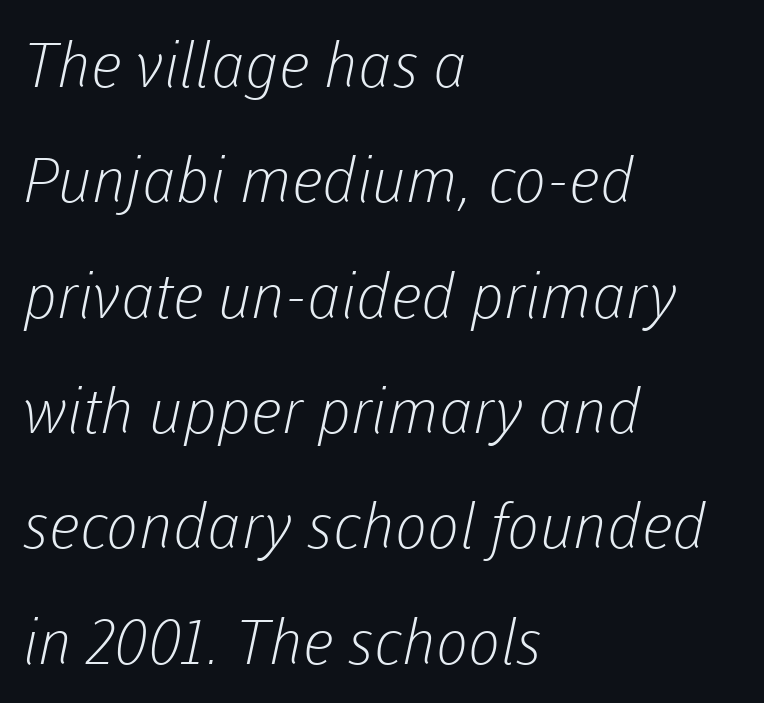
Heft: none added — not bold. The glyphs are unaccompanied by any horizontal stroke below them. Honestly, the letter spacing is just normal — you wouldn't notice it. Character widths vary here, with narrow letters taking less room than wide ones. Horizontally, the lines are justified to the leading edge only. Stroke terminals: plain, sans-serif.
